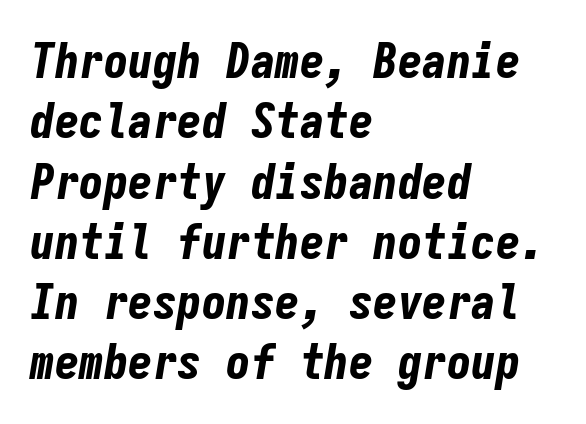
Q: Is the text bold? A: Yes.
Q: Is the text italic (slanted)? A: Yes, it leans right by about 9 degrees.
Q: Is the text underlined? A: No.
Q: How is the paragraph aligned? A: Left-aligned.
Q: Is the spacing between letters normal or unusually wide? A: Normal.
Q: Width (condensed, normal, or wide)? A: Condensed.
Q: Stroke contrast? A: Low.
Q: x-height? A: Medium.
Q: Monospaced? A: Yes.
